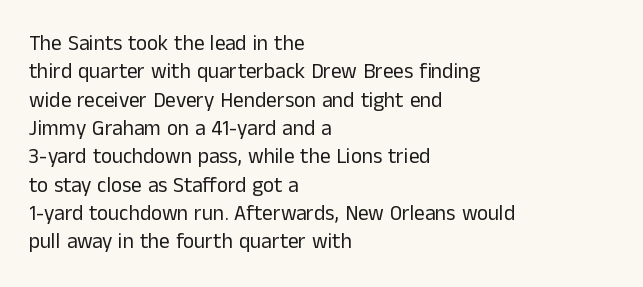
The image shows 21 px text type, upright; set left-aligned, normal line spacing (1.35x), normal letter spacing, not underlined.
